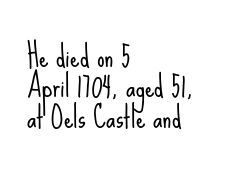
The image shows 30 px light, condensed sans-serif type, upright; set left-aligned, tight line spacing (1.01x), normal letter spacing, not underlined; low stroke contrast and a small x-height.
